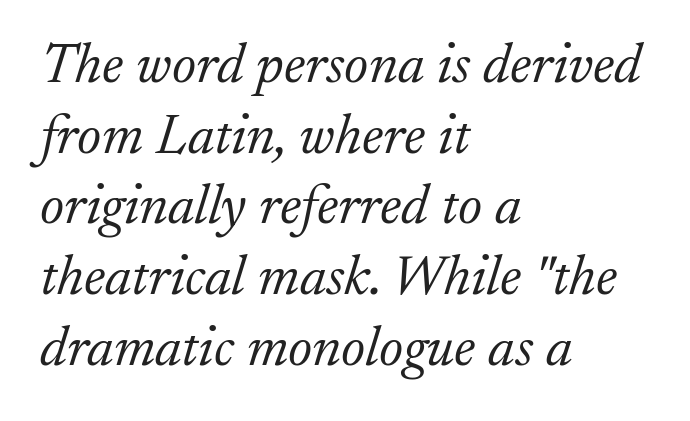
Q: Is the text bold? A: No.
Q: Is the text italic (slanted)? A: Yes, it leans right by about 17 degrees.
Q: Is the typeface a serif or a sans-serif typeface? A: Serif.
Q: Is the text underlined? A: No.
Q: How is the paragraph aligned? A: Left-aligned.
Q: Is the spacing between letters normal or unusually wide? A: Normal.
Q: Width (condensed, normal, or wide)? A: Normal.
Q: Stroke contrast? A: Low.
Q: x-height? A: Small.
Q: Monospaced? A: No.
